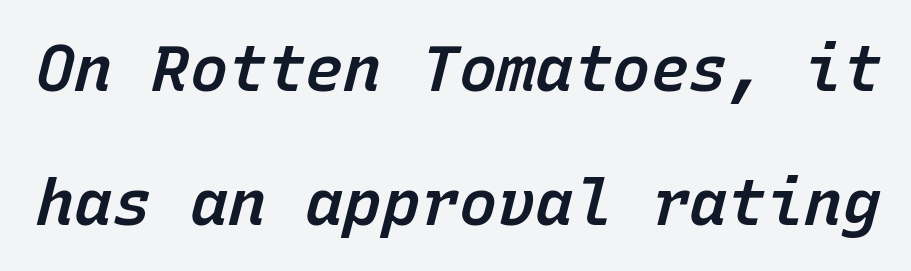
The image shows 64 px semibold type, italic (leaning right), monospaced; set loose line spacing (2.09x), normal letter spacing, not underlined; low stroke contrast and a medium x-height.
